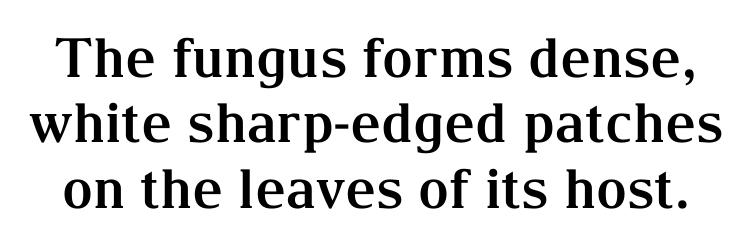
The image shows 54 px bold serif type, upright; set line spacing 1.21x, normal letter spacing, not underlined; medium stroke contrast and a medium x-height.
